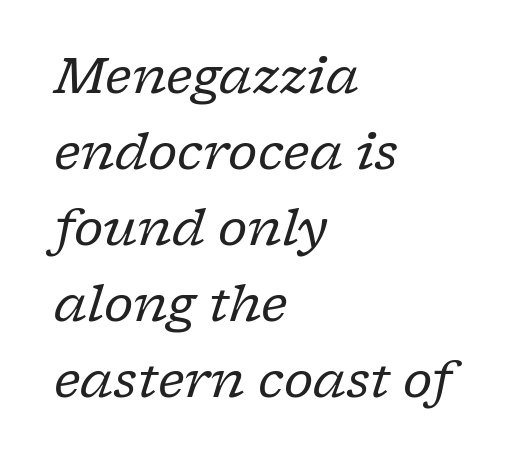
{"serif": "yes", "italic": "yes", "lean": "right", "slant_degrees": 17, "bold": "no", "weight": "regular", "width": "normal", "stroke_contrast": "low", "x_height": "medium", "monospaced": "no", "underline": "no", "align": "left", "line_spacing": "normal", "line_spacing_ratio": 1.52, "letter_spacing": "normal", "letter_spacing_em": 0.0, "glyph_px": 50}
